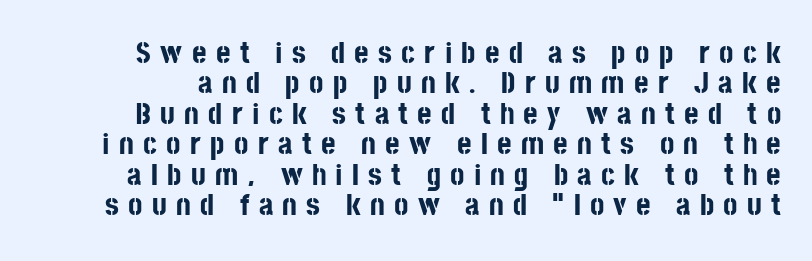
Q: Is the text bold? A: Yes.
Q: Is the text italic (slanted)? A: No, it is upright.
Q: Is the typeface a serif or a sans-serif typeface? A: Sans-serif.
Q: Is the text underlined? A: No.
Q: Is the spacing between letters normal or unusually wide? A: Unusually wide.
Q: Is the spacing between lines tight, normal or loose? A: Tight.
Q: Width (condensed, normal, or wide)? A: Condensed.
Q: Stroke contrast? A: Low.
Q: x-height? A: Large.
Q: Monospaced? A: No.
